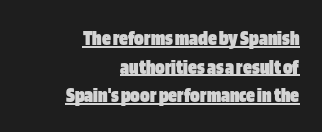
{"italic": "no", "bold": "yes", "underline": "yes", "align": "right", "line_spacing": "normal", "line_spacing_ratio": 1.3, "letter_spacing": "normal", "letter_spacing_em": 0.0, "glyph_px": 22}
